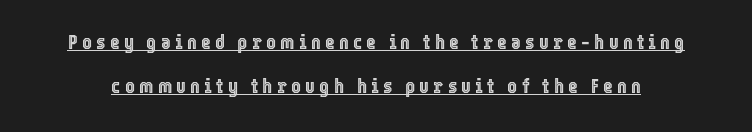
{"italic": "no", "underline": "yes", "line_spacing": "loose", "line_spacing_ratio": 2.11, "letter_spacing": "wide", "letter_spacing_em": 0.2, "glyph_px": 21}
